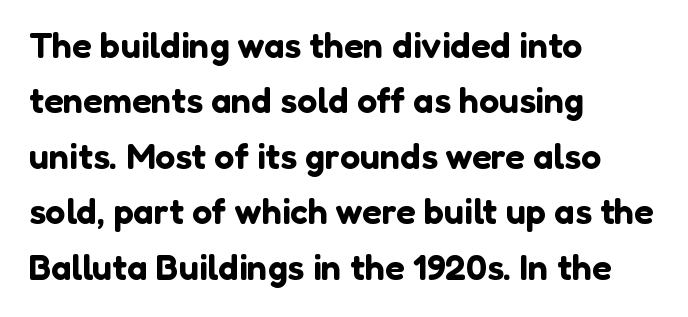
The image shows 36 px sans-serif type, upright; set left-aligned, normal line spacing (1.54x), normal letter spacing, not underlined; low stroke contrast and a medium x-height.
